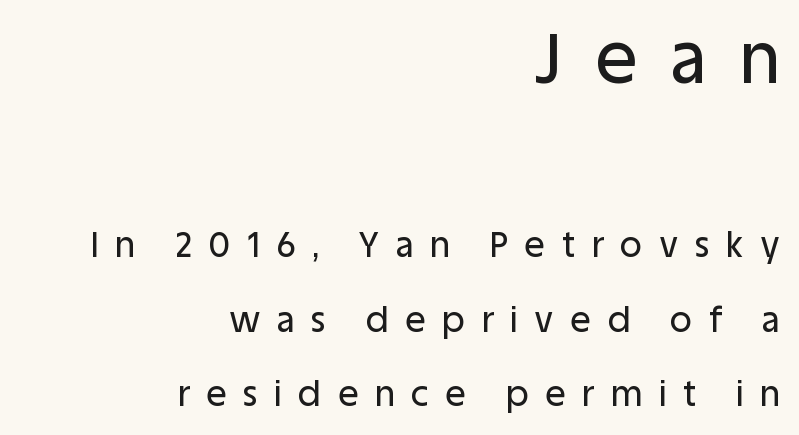
Q: Is the text italic (slanted)? A: No, it is upright.
Q: Is the typeface a serif or a sans-serif typeface? A: Sans-serif.
Q: Is the text underlined? A: No.
Q: How is the paragraph aligned? A: Right-aligned.
Q: Is the spacing between letters normal or unusually wide? A: Unusually wide.
Q: Is the spacing between lines tight, normal or loose? A: Loose.
Q: Which block of text is set in a larger size, the first (top) or the second (bottom)? A: The first (top) one.
Q: Width (condensed, normal, or wide)? A: Normal.
Q: Stroke contrast? A: Low.
Q: x-height? A: Large.
Q: Monospaced? A: No.
